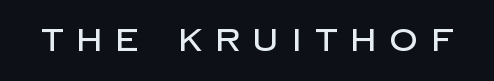
{"serif": "no", "italic": "no", "width": "normal", "stroke_contrast": "low", "x_height": "large", "monospaced": "no", "underline": "no", "letter_spacing": "wide", "letter_spacing_em": 0.44, "glyph_px": 31}
